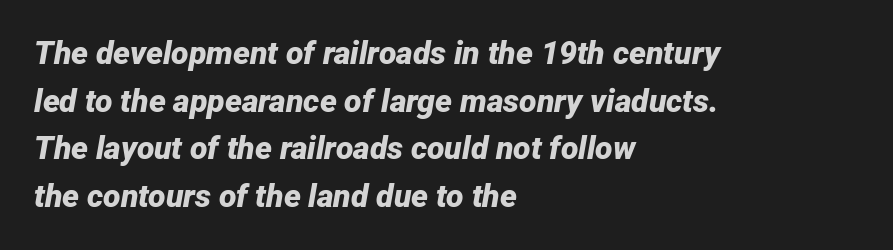
Q: Is the text bold? A: Yes.
Q: Is the text italic (slanted)? A: Yes, it leans right by about 12 degrees.
Q: Is the text underlined? A: No.
Q: How is the paragraph aligned? A: Left-aligned.
Q: Is the spacing between letters normal or unusually wide? A: Normal.
Q: Is the spacing between lines tight, normal or loose? A: Normal.
Q: Width (condensed, normal, or wide)? A: Normal.
Q: Stroke contrast? A: Low.
Q: x-height? A: Medium.
Q: Monospaced? A: No.
